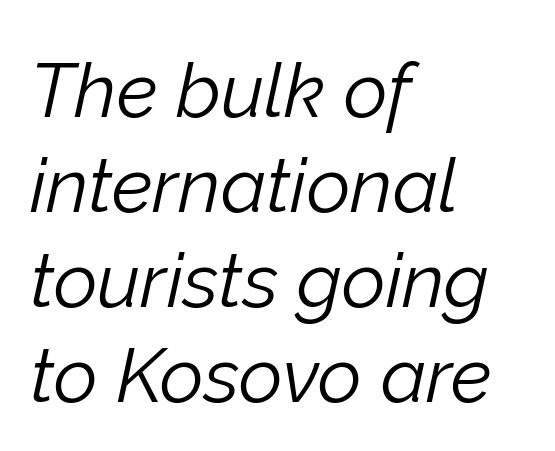
Q: Is the text bold? A: No.
Q: Is the text italic (slanted)? A: Yes, it leans right by about 12 degrees.
Q: Is the text underlined? A: No.
Q: How is the paragraph aligned? A: Left-aligned.
Q: Is the spacing between letters normal or unusually wide? A: Normal.
Q: Is the spacing between lines tight, normal or loose? A: Normal.
Q: Width (condensed, normal, or wide)? A: Normal.
Q: Stroke contrast? A: Low.
Q: x-height? A: Medium.
Q: Monospaced? A: No.
